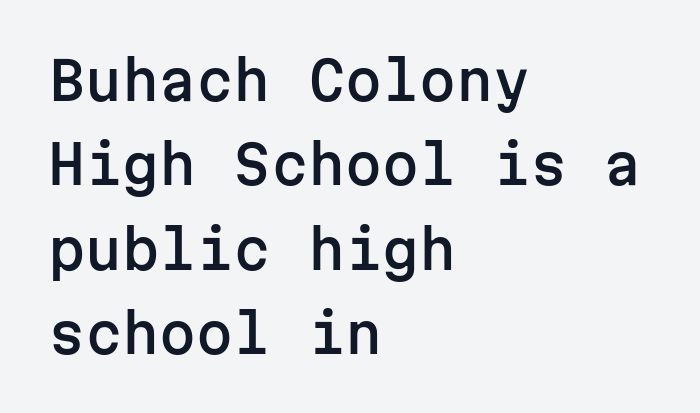
Q: Is the text italic (slanted)? A: No, it is upright.
Q: Is the typeface a serif or a sans-serif typeface? A: Sans-serif.
Q: Is the text underlined? A: No.
Q: How is the paragraph aligned? A: Left-aligned.
Q: Is the spacing between letters normal or unusually wide? A: Normal.
Q: Is the spacing between lines tight, normal or loose? A: Normal.
Q: Width (condensed, normal, or wide)? A: Normal.
Q: Stroke contrast? A: Low.
Q: x-height? A: Medium.
Q: Monospaced? A: Yes.
